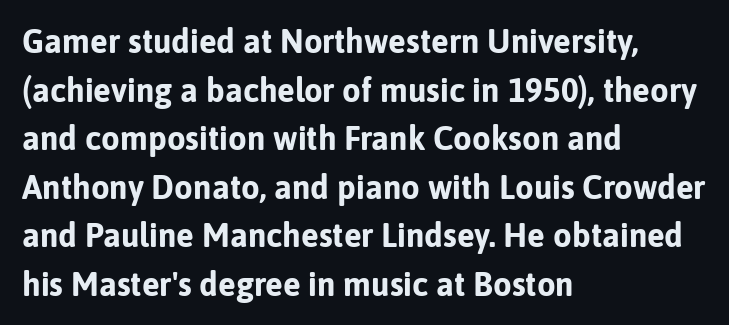
The image shows 33 px bold sans-serif type, upright; set left-aligned, normal line spacing (1.47x), normal letter spacing, not underlined; low stroke contrast and a medium x-height.
